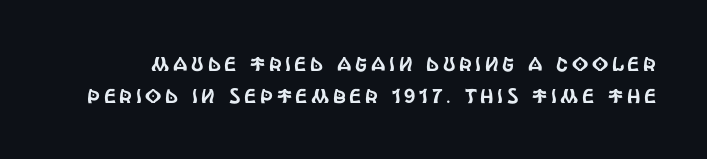
{"italic": "no", "underline": "no", "line_spacing": "normal", "line_spacing_ratio": 1.62, "glyph_px": 20}
